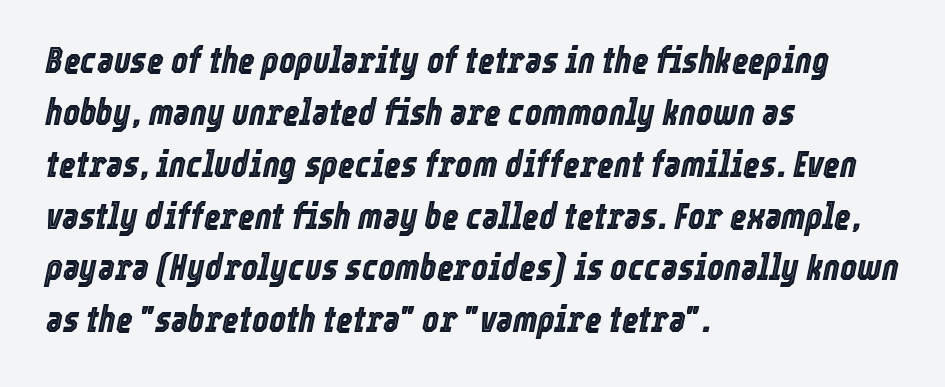
The image shows 36 px condensed type, italic (leaning right); set left-aligned, normal line spacing (1.44x), normal letter spacing, not underlined; a medium x-height.
